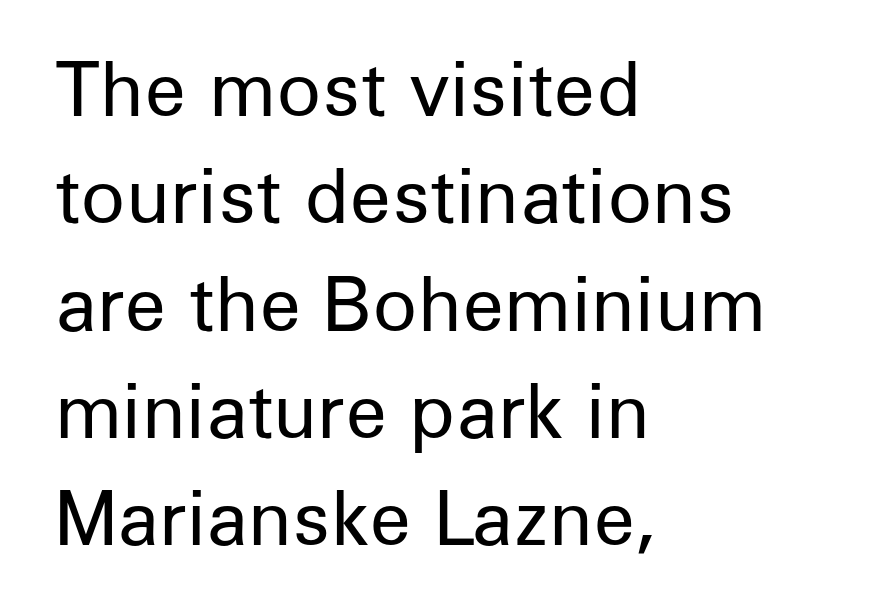
The image shows 74 px regular-weight sans-serif type, upright; set left-aligned, normal line spacing (1.45x), normal letter spacing, not underlined; low stroke contrast and a medium x-height.
